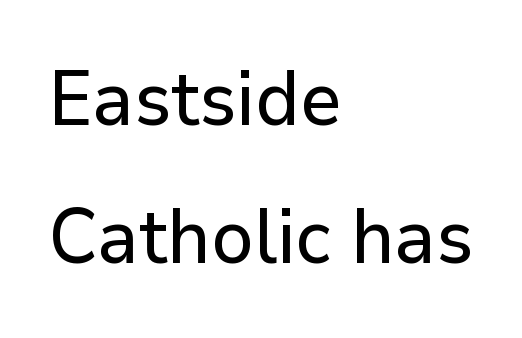
{"serif": "no", "italic": "no", "width": "normal", "stroke_contrast": "low", "x_height": "medium", "monospaced": "no", "underline": "no", "align": "left", "line_spacing_ratio": 1.81, "letter_spacing": "normal", "letter_spacing_em": 0.0, "glyph_px": 76}
